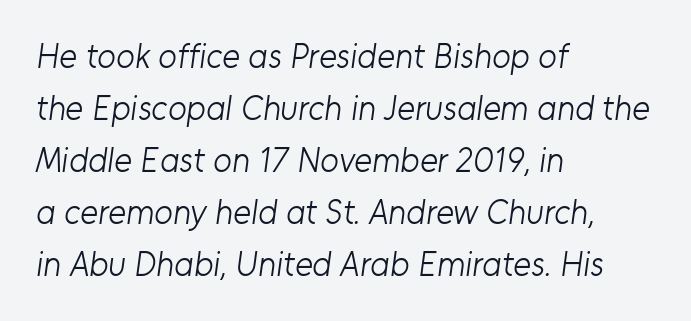
A typesetter would call this proportional, since set widths differ per character. The passage shown stacks its lines at a standard gap. Is the stroke heavy? The answer is a plain regular-or-lighter. The text was rendered using a sans face with plain stroke endings. The paragraph has a hard left edge and a soft right edge. The passage shown is not underscored anywhere.
